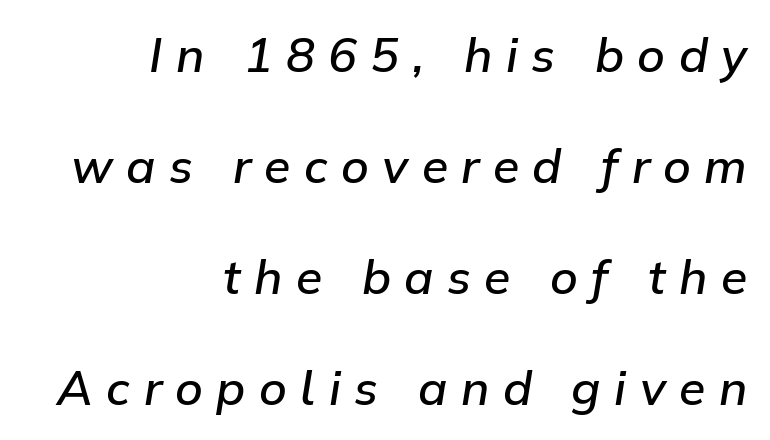
Q: Is the text bold? A: Semi-bold.
Q: Is the text italic (slanted)? A: Yes, it leans right by about 9 degrees.
Q: Is the text underlined? A: No.
Q: How is the paragraph aligned? A: Right-aligned.
Q: Is the spacing between letters normal or unusually wide? A: Unusually wide.
Q: Is the spacing between lines tight, normal or loose? A: Loose.
Q: Width (condensed, normal, or wide)? A: Normal.
Q: Stroke contrast? A: Low.
Q: x-height? A: Medium.
Q: Monospaced? A: No.
